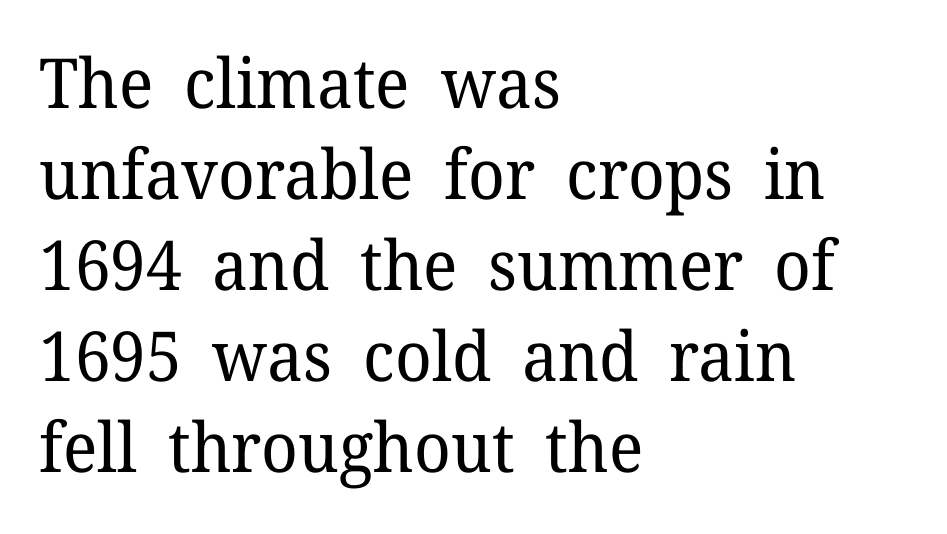
Q: Is the text bold? A: No.
Q: Is the text italic (slanted)? A: No, it is upright.
Q: Is the typeface a serif or a sans-serif typeface? A: Serif.
Q: Is the text underlined? A: No.
Q: How is the paragraph aligned? A: Left-aligned.
Q: Is the spacing between letters normal or unusually wide? A: Normal.
Q: Is the spacing between lines tight, normal or loose? A: Normal.
Q: Width (condensed, normal, or wide)? A: Normal.
Q: Stroke contrast? A: Low.
Q: x-height? A: Medium.
Q: Monospaced? A: No.
